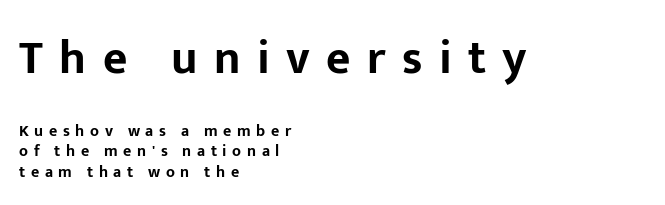
Q: Is the text bold? A: Yes.
Q: Is the text italic (slanted)? A: No, it is upright.
Q: Is the typeface a serif or a sans-serif typeface? A: Sans-serif.
Q: Is the text underlined? A: No.
Q: How is the paragraph aligned? A: Left-aligned.
Q: Is the spacing between letters normal or unusually wide? A: Unusually wide.
Q: Is the spacing between lines tight, normal or loose? A: Normal.
Q: Which block of text is set in a larger size, the first (top) or the second (bottom)? A: The first (top) one.
Q: Width (condensed, normal, or wide)? A: Normal.
Q: Stroke contrast? A: Low.
Q: x-height? A: Medium.
Q: Monospaced? A: No.
